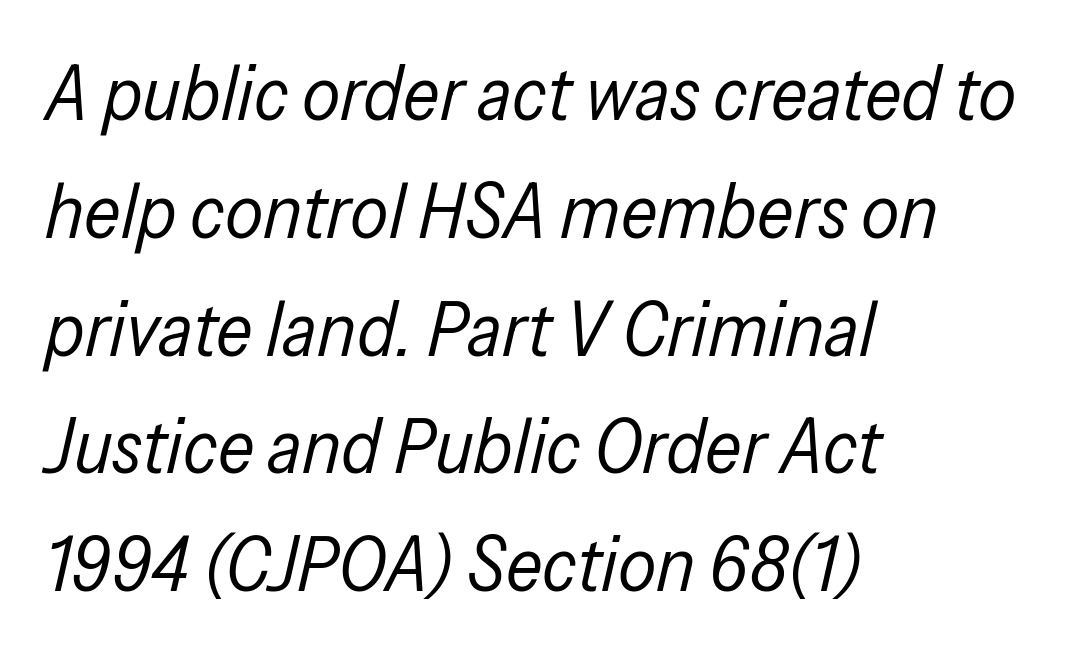
A bare baseline throughout the passage. These lines are set flush left with a ragged right edge. Summary of vertical rhythm: regular, with standard interline spacing. A typesetter would call this proportional, since set widths differ per character. This reads as an unemphasized weight, regular at the heaviest. The tracking reads as untouched default to a designer's eye.
